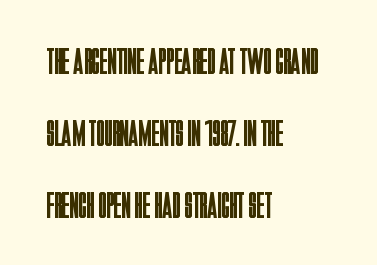
Quick note: not italic, upright. The letters advance in unequal steps, a hallmark of proportional type. The strokes are not fattened; the text isn't bold. The foot of each line stays bare and open.
